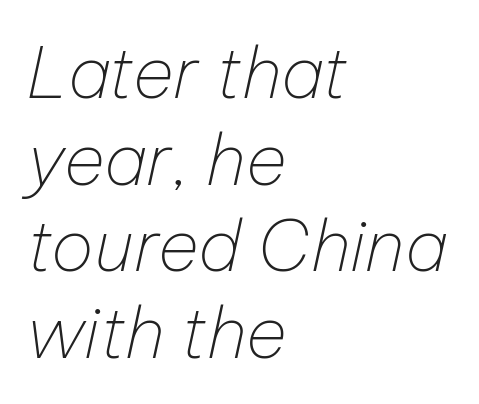
Characters are canted at an angle relative to the baseline's perpendicular. Descenders are the only things crossing below the line. You could call the tracking neutral — neither tight nor loose. The face used here is proportionally spaced, like ordinary book or web type. If you drew a ruler down the left edge, every line would touch it. Think standard paragraph weight, or any step lighter than that.
